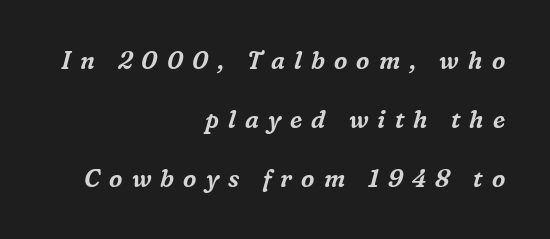
{"italic": "yes", "lean": "right", "slant_degrees": 16, "underline": "no", "align": "right", "line_spacing": "loose", "line_spacing_ratio": 2.45, "letter_spacing": "wide", "letter_spacing_em": 0.38, "glyph_px": 24}
